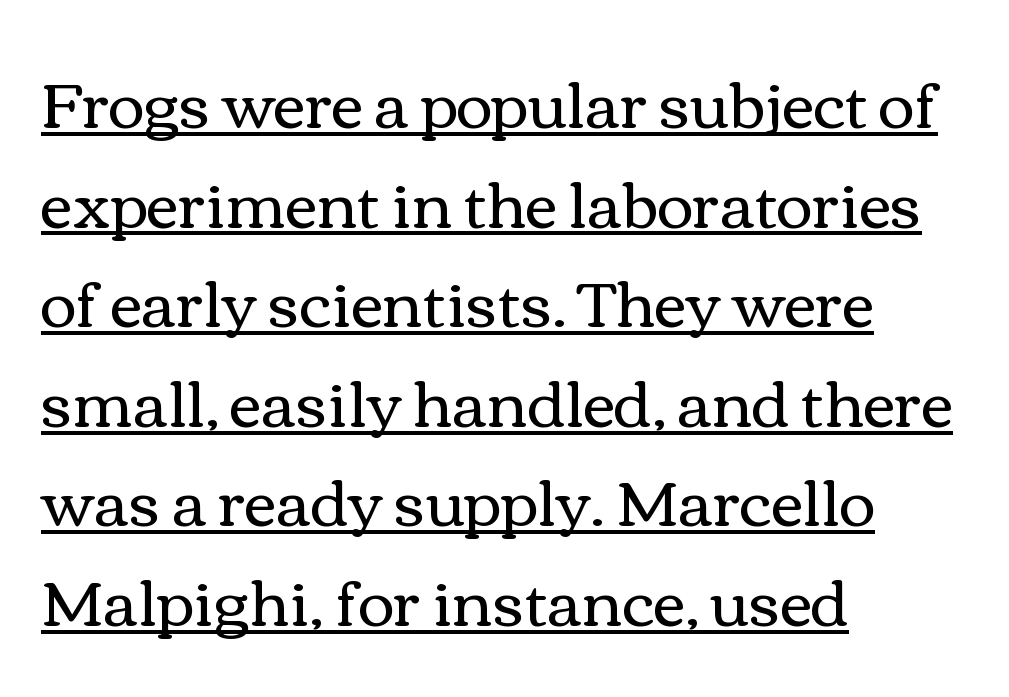
Q: Is the text bold? A: No.
Q: Is the text italic (slanted)? A: No, it is upright.
Q: Is the text underlined? A: Yes.
Q: How is the paragraph aligned? A: Left-aligned.
Q: Is the spacing between letters normal or unusually wide? A: Normal.
Q: Is the spacing between lines tight, normal or loose? A: Normal.
Q: Width (condensed, normal, or wide)? A: Wide.
Q: Stroke contrast? A: Medium.
Q: x-height? A: Medium.
Q: Monospaced? A: No.
